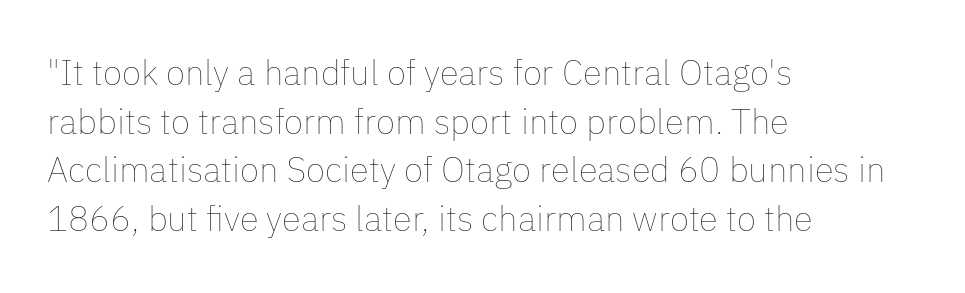
A typesetter would call this leading conventional body-copy spacing. The characters are drawn with everyday or finer stroke widths. The typesetter chose a ragged-right arrangement here. Nobody drew a line under any word here.
